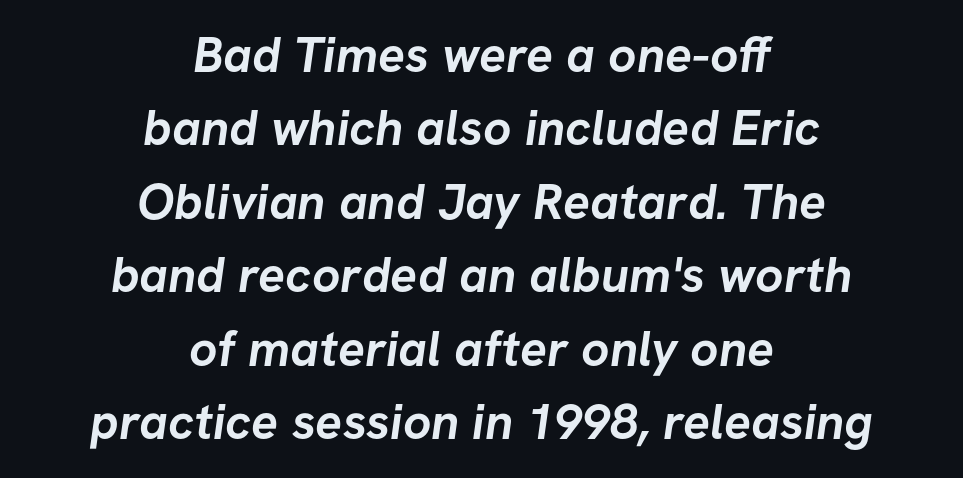
Look at the stroke-to-counter ratio: heavy, a bold. Where is the straight margin? There isn't one; the lines are centered. Observe the ordinary spacing: letters are neighbours, not strangers. Classification — sans serif. Quick note: interline space is typical. Lines of text with bare space underneath.
